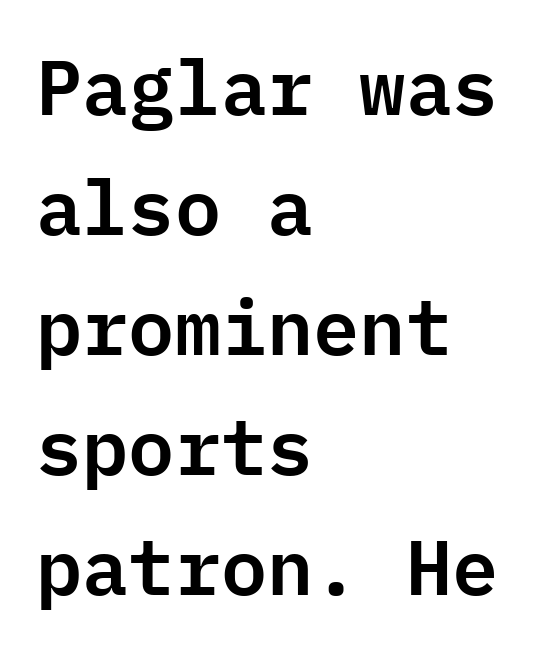
The image shows 77 px sans-serif type, upright, monospaced; set left-aligned, normal line spacing (1.56x), normal letter spacing, not underlined; low stroke contrast and a medium x-height.
